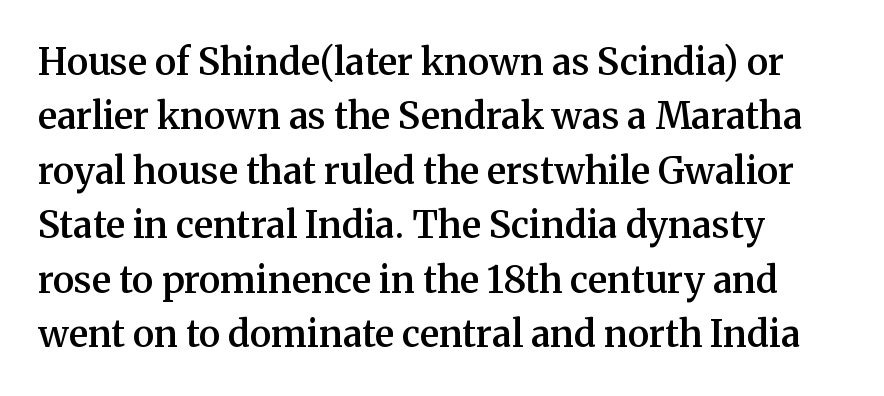
Q: Is the text bold? A: Semi-bold.
Q: Is the text italic (slanted)? A: No, it is upright.
Q: Is the typeface a serif or a sans-serif typeface? A: Serif.
Q: Is the text underlined? A: No.
Q: How is the paragraph aligned? A: Left-aligned.
Q: Is the spacing between letters normal or unusually wide? A: Normal.
Q: Is the spacing between lines tight, normal or loose? A: Normal.
Q: Width (condensed, normal, or wide)? A: Normal.
Q: Stroke contrast? A: Medium.
Q: x-height? A: Medium.
Q: Monospaced? A: No.
